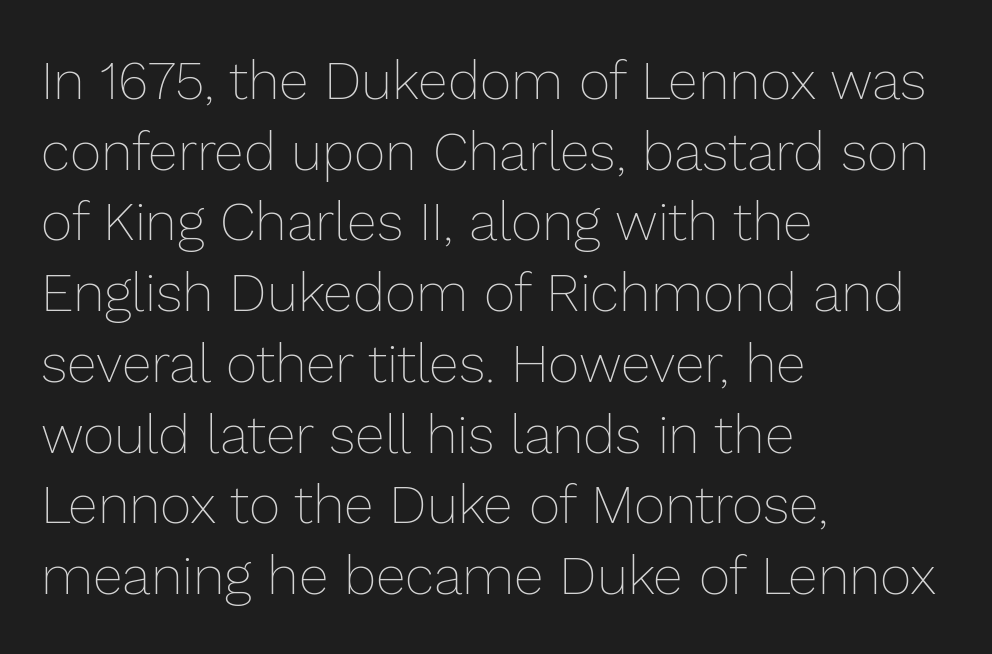
The image shows 54 px thin type, upright; set left-aligned, normal line spacing (1.31x), normal letter spacing, not underlined; low stroke contrast and a medium x-height.
